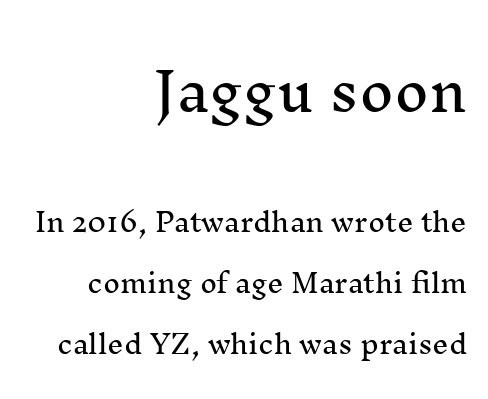
Q: Is the text italic (slanted)? A: No, it is upright.
Q: Is the typeface a serif or a sans-serif typeface? A: Serif.
Q: Is the text underlined? A: No.
Q: How is the paragraph aligned? A: Right-aligned.
Q: Is the spacing between letters normal or unusually wide? A: Normal.
Q: Is the spacing between lines tight, normal or loose? A: Loose.
Q: Which block of text is set in a larger size, the first (top) or the second (bottom)? A: The first (top) one.
Q: Width (condensed, normal, or wide)? A: Normal.
Q: Stroke contrast? A: Medium.
Q: x-height? A: Medium.
Q: Monospaced? A: No.
